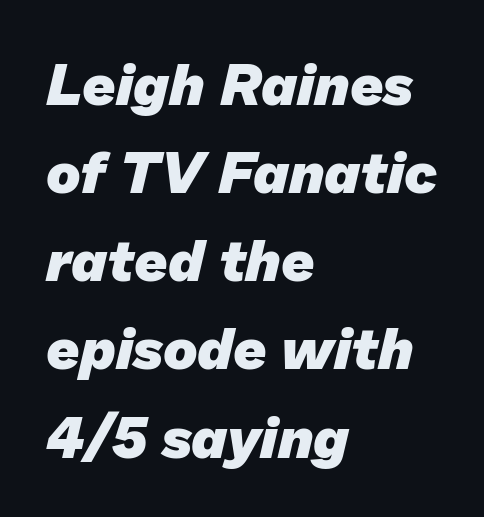
The image shows 58 px heavy sans-serif type; set left-aligned, normal line spacing (1.52x), normal letter spacing, not underlined; low stroke contrast and a medium x-height.
